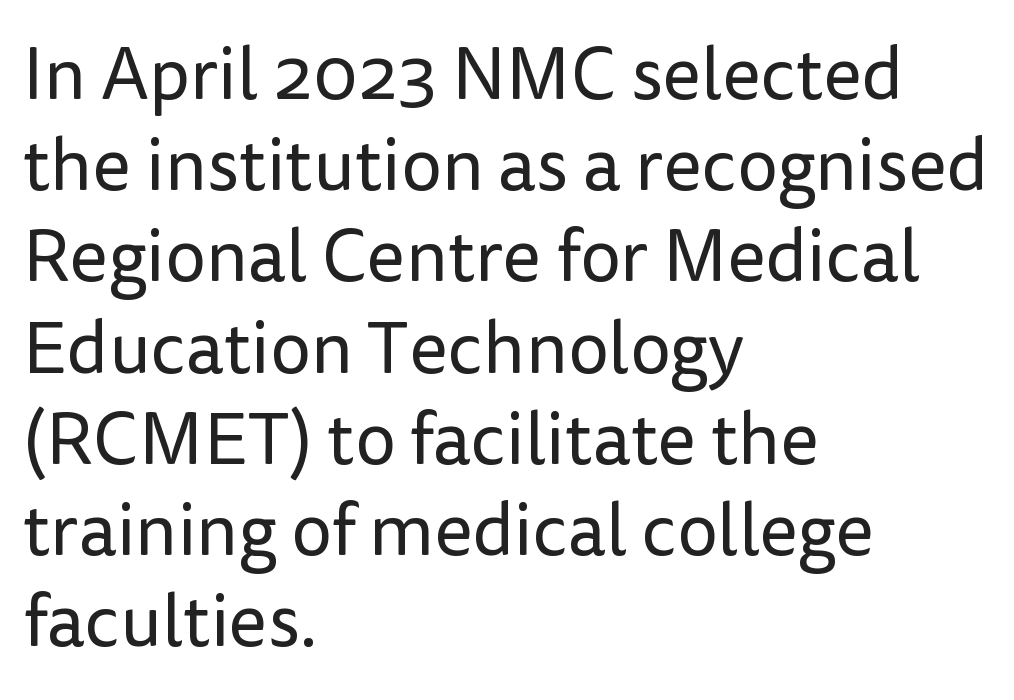
The image shows 73 px regular-weight sans-serif type, upright; set left-aligned, normal line spacing (1.25x), normal letter spacing, not underlined; low stroke contrast and a medium x-height.
